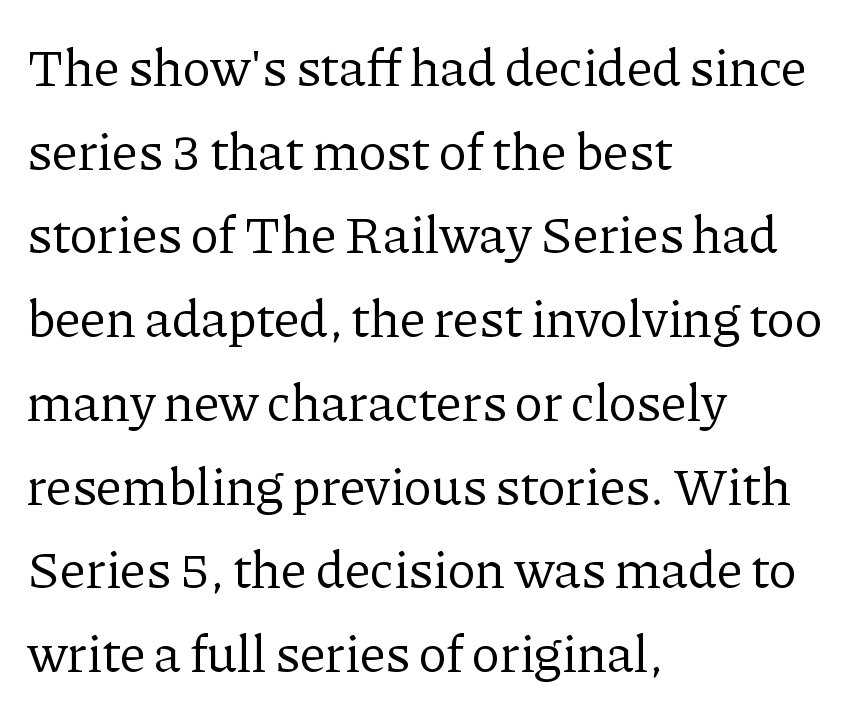
The image shows 53 px regular-weight serif type, upright; set left-aligned, normal line spacing (1.58x), normal letter spacing, not underlined; low stroke contrast and a medium x-height.
